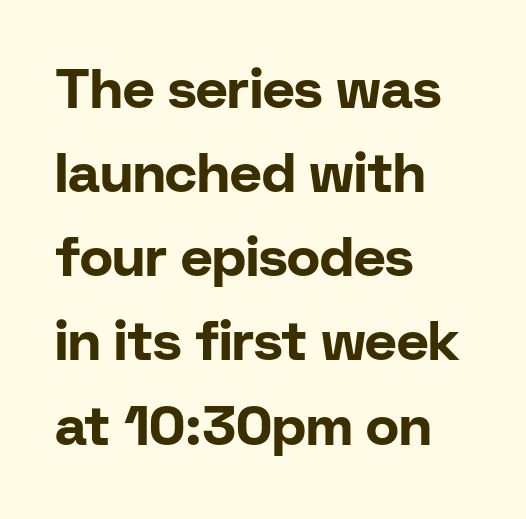
Decoration check: the copy has no underline. A roman cut, with each character standing at attention. You can tell from the bare stems that sans-serif type was used. I'd describe the lettering as bold — thick and assertive. The passage shown stacks its lines at a standard gap.
